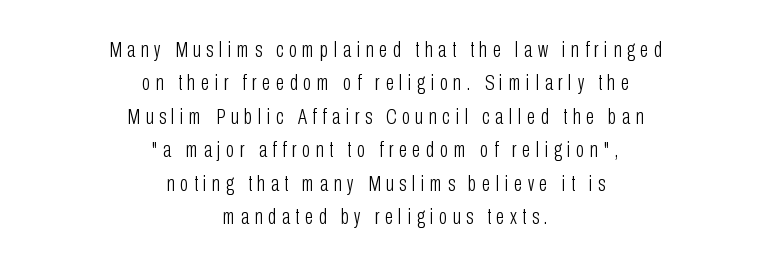
The image shows 22 px text type, upright; set centered, normal line spacing (1.52x), unusually wide letter spacing (+0.25 em), not underlined.
